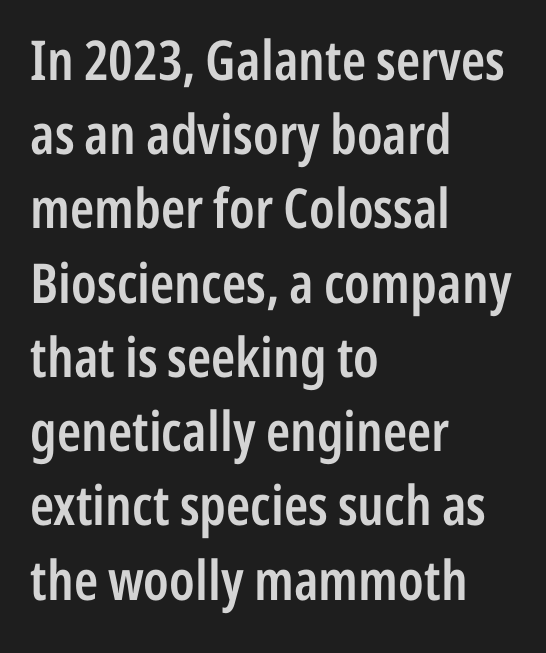
The image shows 55 px semibold, condensed sans-serif type, upright; set left-aligned, normal line spacing (1.35x), normal letter spacing, not underlined; low stroke contrast and a medium x-height.
